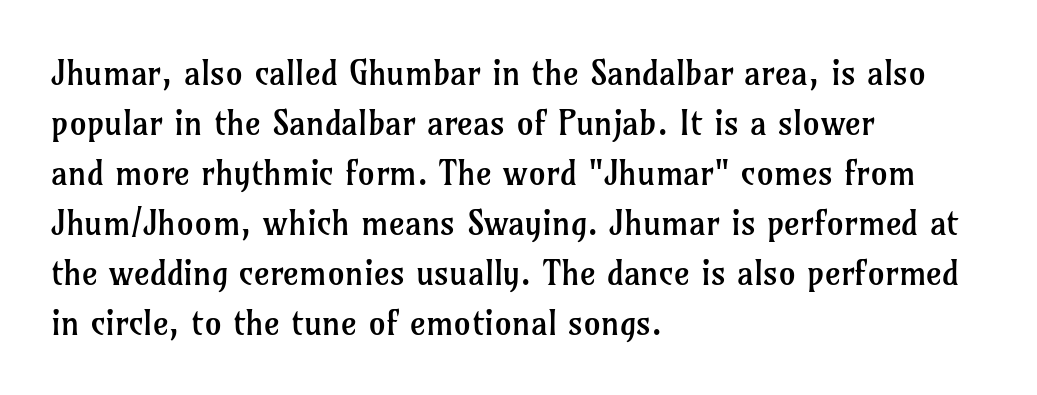
These lines are set flush left with a ragged right edge. Words appear dense and cohesive because spacing is normal. When letters stand straight like this, we call the style roman or upright. The designer left line spacing at the default. The specimen omits any rule beneath the text block's lines.
